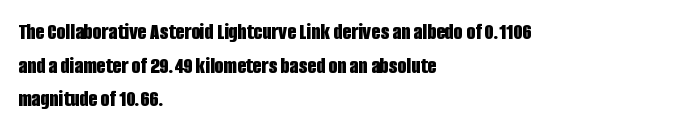
The image shows 23 px bold type, upright; set left-aligned, normal line spacing (1.46x), normal letter spacing, not underlined.
